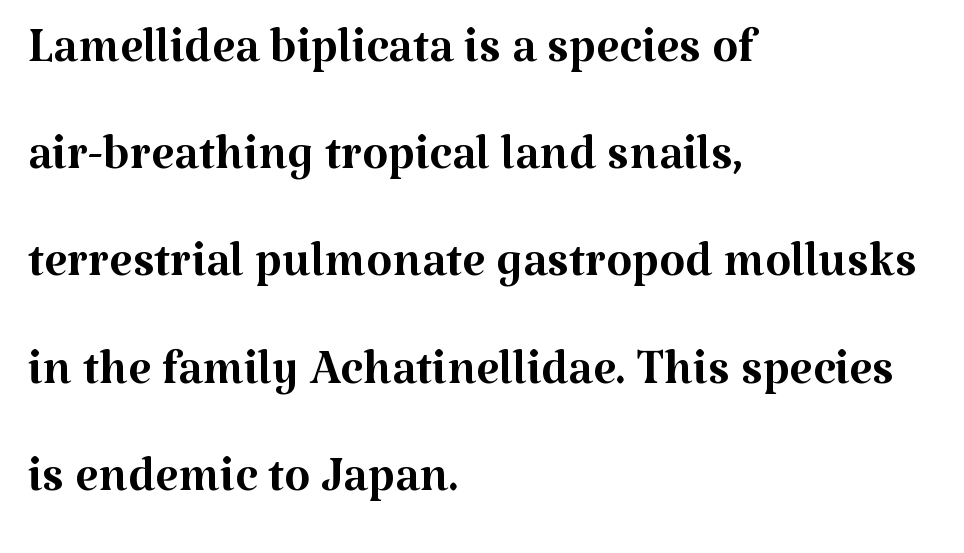
The image shows 67 px regular-weight serif type, upright; set left-aligned, normal line spacing (1.6x), normal letter spacing, not underlined; medium stroke contrast and a medium x-height.
